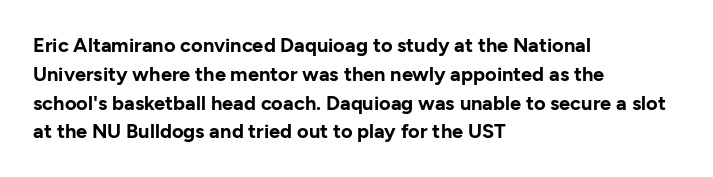
{"italic": "no", "bold": "yes", "underline": "no", "align": "left", "line_spacing": "normal", "line_spacing_ratio": 1.44, "letter_spacing": "normal", "letter_spacing_em": 0.0, "glyph_px": 20}
